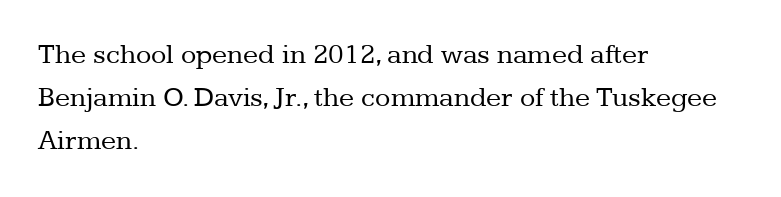
The image shows 28 px regular-weight serif type, upright; set left-aligned, normal line spacing (1.54x), normal letter spacing, not underlined; low stroke contrast and a medium x-height.
